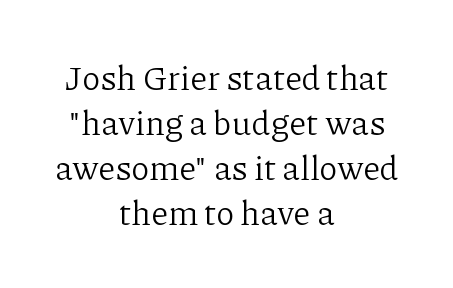
You could not count columns in this text — the font is proportionally spaced. The rendering uses a moderate line-height, typical for paragraphs. This is serif lettering, the kind often seen in printed books. A typesetter would call this zero additional tracking. Heaviness? Minimal to ordinary, like unemphasized prose. This sample is center-justified, so both line endings float freely.
